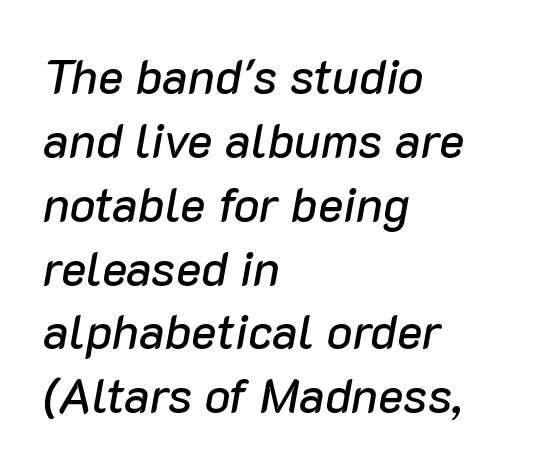
Q: Is the text italic (slanted)? A: Yes, it leans right by about 10 degrees.
Q: Is the text underlined? A: No.
Q: How is the paragraph aligned? A: Left-aligned.
Q: Is the spacing between letters normal or unusually wide? A: Normal.
Q: Is the spacing between lines tight, normal or loose? A: Normal.
Q: Width (condensed, normal, or wide)? A: Normal.
Q: Stroke contrast? A: Low.
Q: x-height? A: Medium.
Q: Monospaced? A: No.
